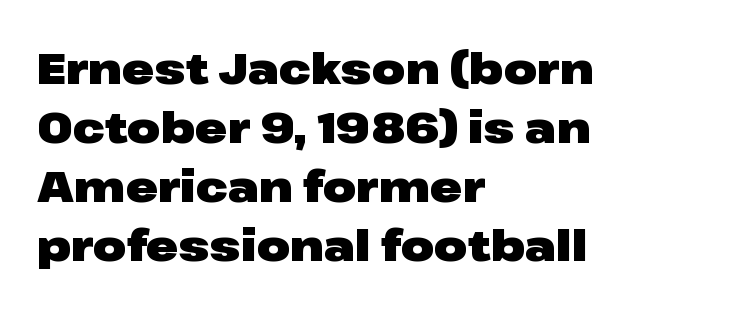
How heavy is the stroke? Heavy — this is a bold. These lines keep a tight, regular rhythm from letter to letter. Font category for this specimen: sans-serif. Proportional: the letters do not fall into vertical columns. The space beneath each line is pristine and unruled. Vertical spacing — default.
